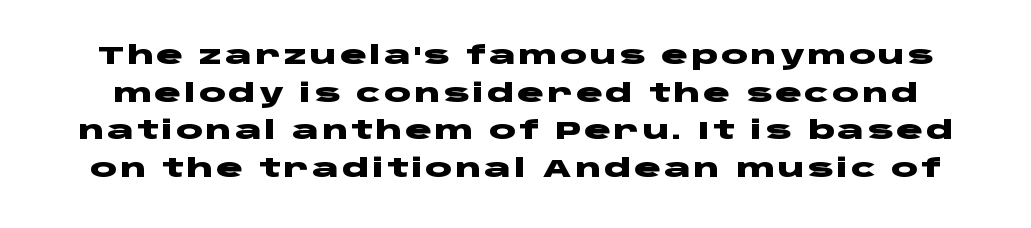
The image shows 25 px bold type, upright; set normal line spacing (1.51x), not underlined.
